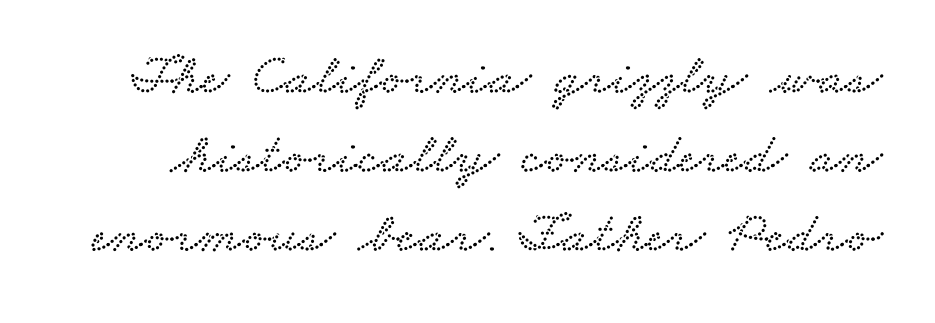
The image shows 58 px wide serif type; set normal line spacing (1.36x), normal letter spacing, not underlined; low stroke contrast and a small x-height.
